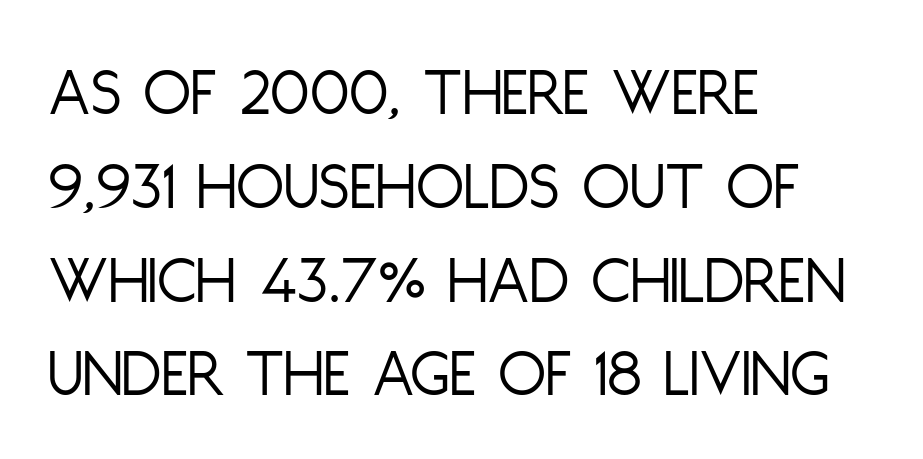
{"serif": "no", "italic": "no", "bold": "no", "weight": "light", "width": "condensed", "stroke_contrast": "low", "x_height": "large", "monospaced": "no", "underline": "no", "align": "left", "line_spacing": "normal", "line_spacing_ratio": 1.34, "letter_spacing": "normal", "letter_spacing_em": 0.0, "glyph_px": 70}
